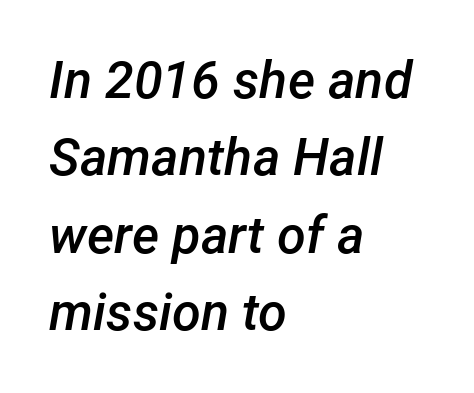
Q: Is the text bold? A: Semi-bold.
Q: Is the text italic (slanted)? A: Yes, it leans right by about 12 degrees.
Q: Is the text underlined? A: No.
Q: How is the paragraph aligned? A: Left-aligned.
Q: Is the spacing between letters normal or unusually wide? A: Normal.
Q: Is the spacing between lines tight, normal or loose? A: Normal.
Q: Width (condensed, normal, or wide)? A: Normal.
Q: Stroke contrast? A: Low.
Q: x-height? A: Medium.
Q: Monospaced? A: No.
